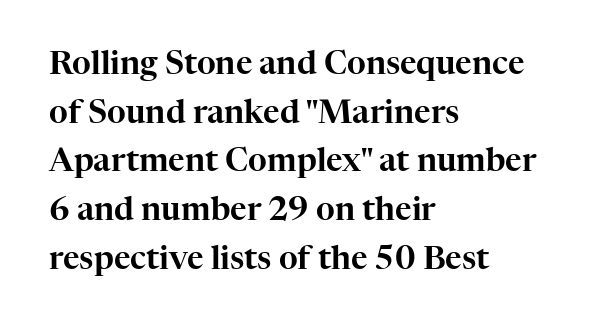
Q: Is the text italic (slanted)? A: No, it is upright.
Q: Is the typeface a serif or a sans-serif typeface? A: Serif.
Q: Is the text underlined? A: No.
Q: How is the paragraph aligned? A: Left-aligned.
Q: Is the spacing between letters normal or unusually wide? A: Normal.
Q: Is the spacing between lines tight, normal or loose? A: Normal.
Q: Width (condensed, normal, or wide)? A: Normal.
Q: Stroke contrast? A: High.
Q: x-height? A: Medium.
Q: Monospaced? A: No.
